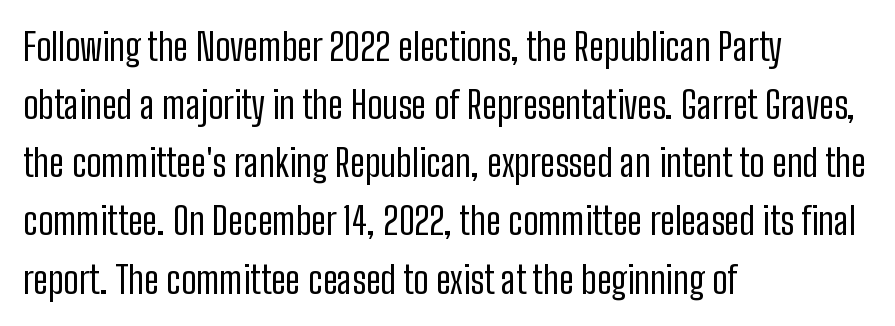
{"serif": "no", "italic": "no", "bold": "no", "weight": "regular", "width": "condensed", "stroke_contrast": "low", "x_height": "medium", "monospaced": "no", "underline": "no", "align": "left", "line_spacing": "normal", "line_spacing_ratio": 1.53, "letter_spacing": "normal", "letter_spacing_em": 0.0, "glyph_px": 38}
